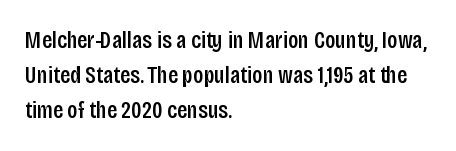
The image shows 24 px text type, upright; set left-aligned, normal line spacing (1.46x), normal letter spacing, not underlined.
